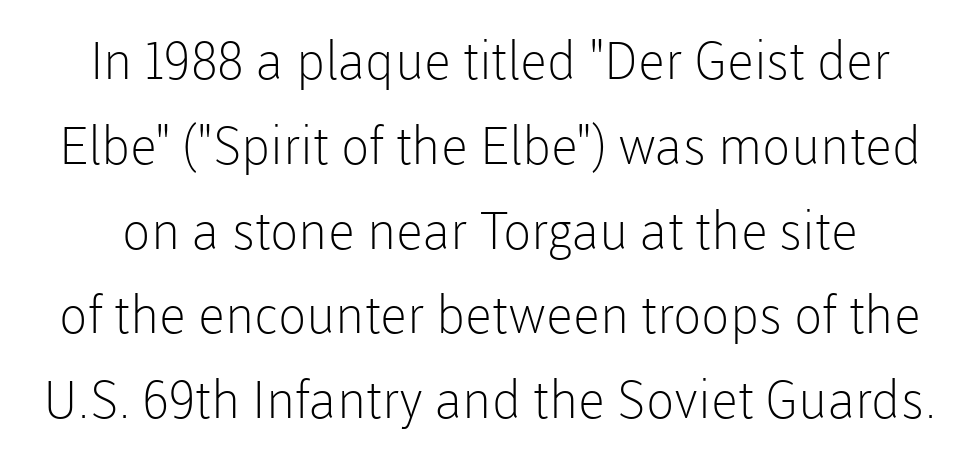
The image shows 52 px light sans-serif type, upright; set normal line spacing (1.63x), normal letter spacing, not underlined; low stroke contrast and a medium x-height.
